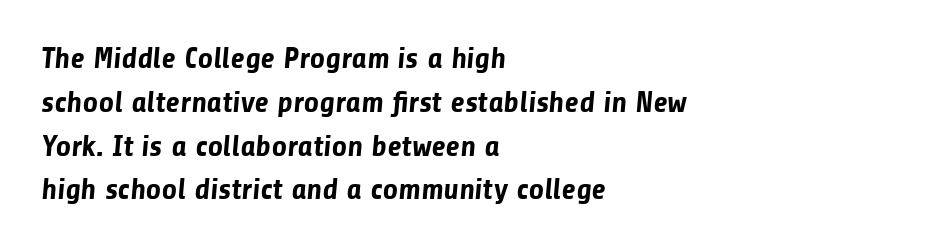
The image shows 30 px bold sans-serif type; set left-aligned, normal line spacing (1.46x), normal letter spacing, not underlined; low stroke contrast and a medium x-height.
